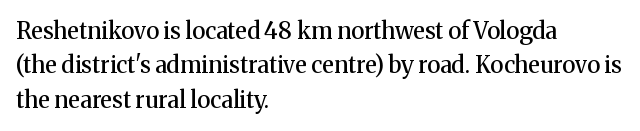
Q: Is the text bold? A: Semi-bold.
Q: Is the text italic (slanted)? A: No, it is upright.
Q: Is the text underlined? A: No.
Q: How is the paragraph aligned? A: Left-aligned.
Q: Is the spacing between letters normal or unusually wide? A: Normal.
Q: Is the spacing between lines tight, normal or loose? A: Normal.
